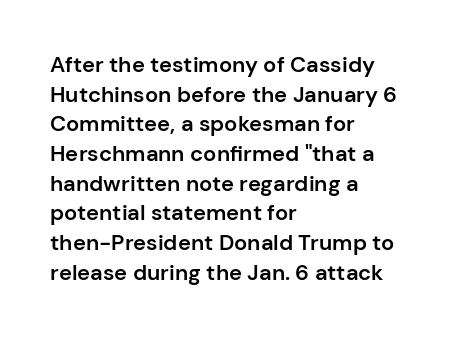
{"italic": "no", "bold": "semi", "underline": "no", "align": "left", "line_spacing": "normal", "line_spacing_ratio": 1.35, "letter_spacing": "normal", "letter_spacing_em": 0.0, "glyph_px": 22}
